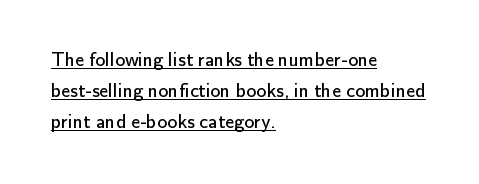
{"italic": "no", "bold": "no", "underline": "yes", "align": "left", "line_spacing": "normal", "line_spacing_ratio": 1.54, "letter_spacing": "normal", "letter_spacing_em": 0.0, "glyph_px": 20}
